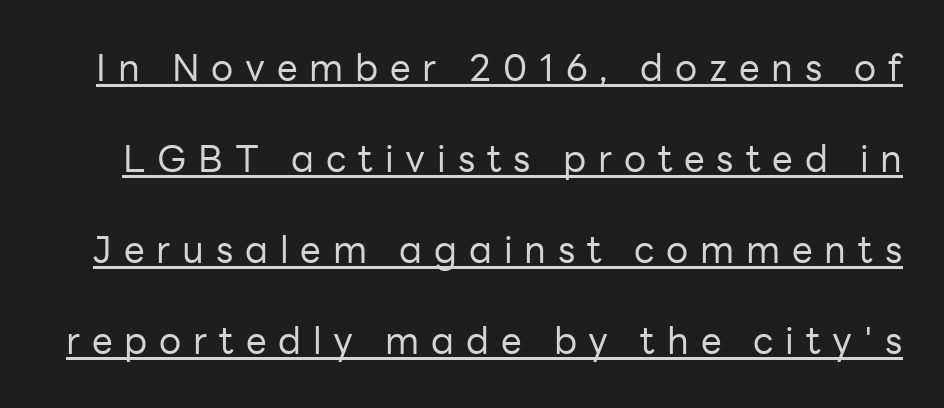
The image shows 37 px regular-weight sans-serif type, upright; set loose line spacing (2.46x), unusually wide letter spacing (+0.32 em), underlined; low stroke contrast and a medium x-height.
